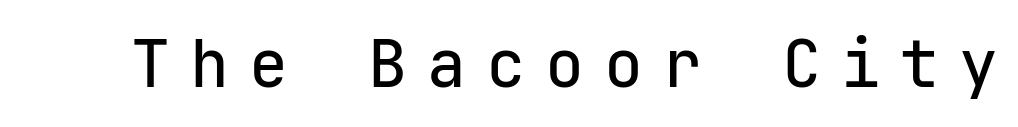
Q: Is the text italic (slanted)? A: No, it is upright.
Q: Is the typeface a serif or a sans-serif typeface? A: Sans-serif.
Q: Is the text underlined? A: No.
Q: Is the spacing between letters normal or unusually wide? A: Unusually wide.
Q: Width (condensed, normal, or wide)? A: Normal.
Q: Stroke contrast? A: Low.
Q: x-height? A: Medium.
Q: Monospaced? A: Yes.
